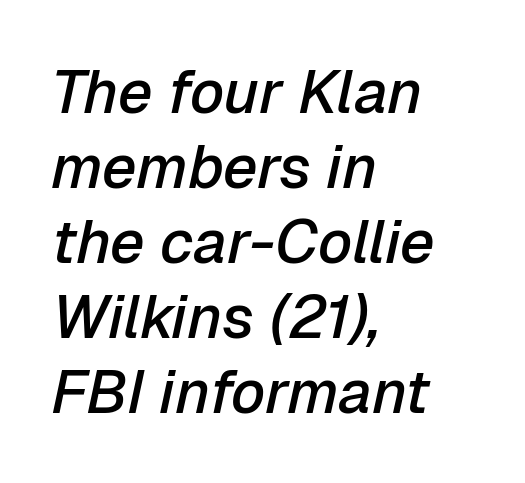
{"italic": "yes", "lean": "right", "slant_degrees": 12, "bold": "semi", "weight": "semibold", "width": "normal", "stroke_contrast": "low", "x_height": "medium", "monospaced": "no", "underline": "no", "align": "left", "line_spacing_ratio": 1.23, "letter_spacing": "normal", "letter_spacing_em": 0.0, "glyph_px": 61}
